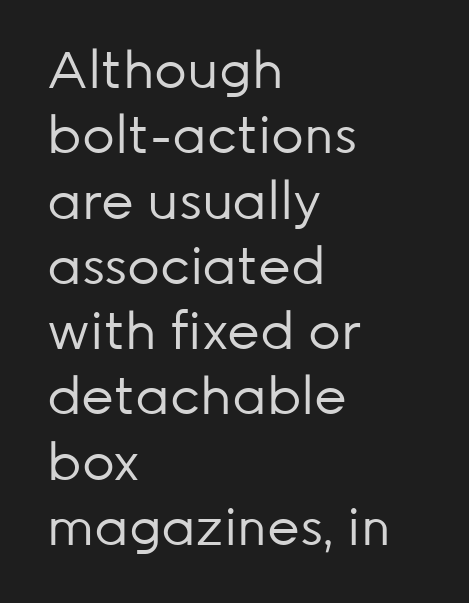
Is the letter spacing exaggerated? No — it looks like the ordinary default. Designer's note — italics off, roman on. Clear beneath every line of the passage. Observe the absence of serifs on each vertical stroke in this sample. Spacing verdict: proportional, widths tailored to each character.
